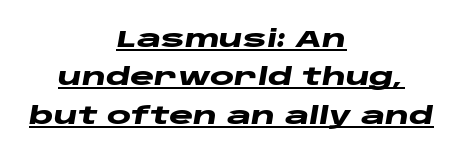
{"italic": "yes", "lean": "right", "slant_degrees": 10, "bold": "yes", "underline": "yes", "align": "center", "line_spacing": "normal", "line_spacing_ratio": 1.67, "letter_spacing": "normal", "letter_spacing_em": 0.0, "glyph_px": 23}
